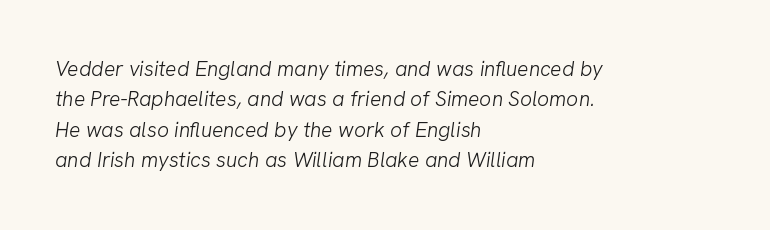
Q: Is the text bold? A: No.
Q: Is the text underlined? A: No.
Q: How is the paragraph aligned? A: Left-aligned.
Q: Is the spacing between letters normal or unusually wide? A: Normal.
Q: Is the spacing between lines tight, normal or loose? A: Normal.
